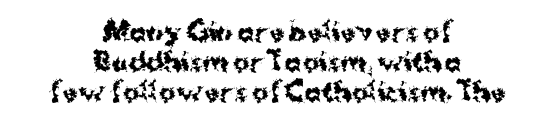
The image shows 25 px bold type, upright; set centered, line spacing 1.2x, normal letter spacing, not underlined.
